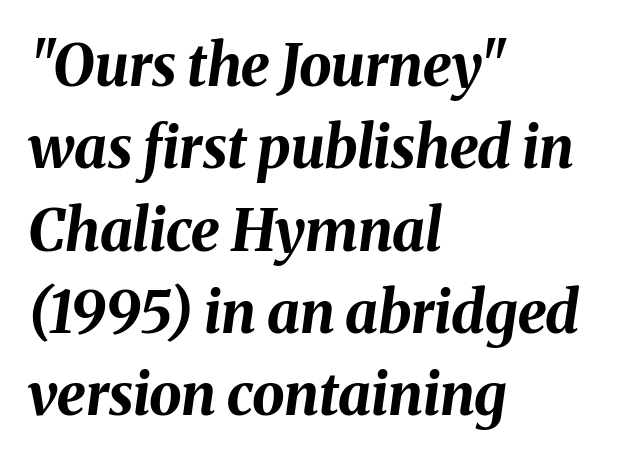
The tracking reads as untouched default to a designer's eye. The ragged edge is on the right, which tells us the setting is flush left. Evenly set lines give the paragraph a standard silhouette. Heavy-handed strokes throughout: this text is bold. This is oblique type, the kind used for emphasis or titles. Descenders are the only things crossing below the line.
